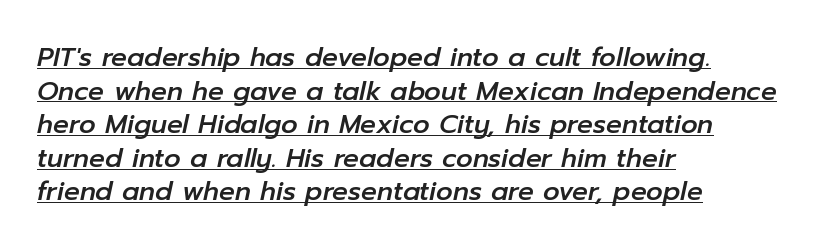
The typography opts for an oblique posture over an upright one. Honestly, the letter spacing is just normal — you wouldn't notice it. Visually the block forms a straight wall on the left and a jagged coastline on the right. The string is rendered with underlining switched on. Summary of vertical rhythm: regular, with standard interline spacing.
